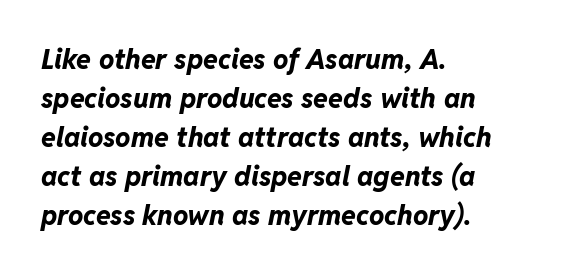
{"italic": "yes", "lean": "right", "slant_degrees": 11, "bold": "yes", "underline": "no", "align": "left", "line_spacing": "normal", "line_spacing_ratio": 1.44, "letter_spacing": "normal", "letter_spacing_em": 0.0, "glyph_px": 27}
